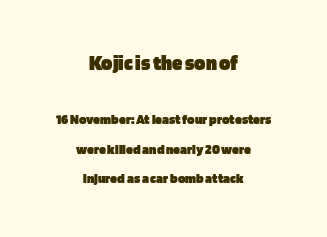
Ordinary non-slanted type is in use. Which chunk is bigger? The first one — the top block dwarfs the bottom. The font is running at its bold setting. Just letters on the line, the space beneath them empty. The paragraph shown floats in the horizontal middle.
